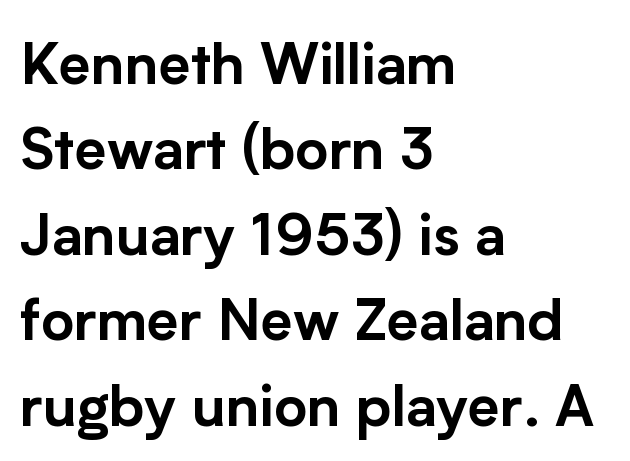
{"serif": "no", "italic": "no", "width": "normal", "stroke_contrast": "low", "x_height": "medium", "monospaced": "no", "underline": "no", "align": "left", "line_spacing": "normal", "line_spacing_ratio": 1.5, "letter_spacing": "normal", "letter_spacing_em": 0.0, "glyph_px": 57}
